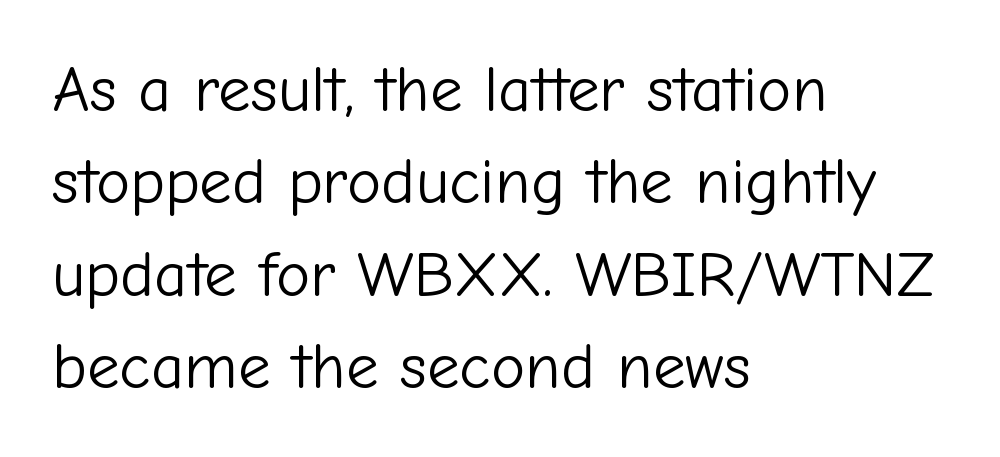
The image shows 65 px light sans-serif type, upright; set left-aligned, normal line spacing (1.42x), normal letter spacing, not underlined; low stroke contrast and a medium x-height.
